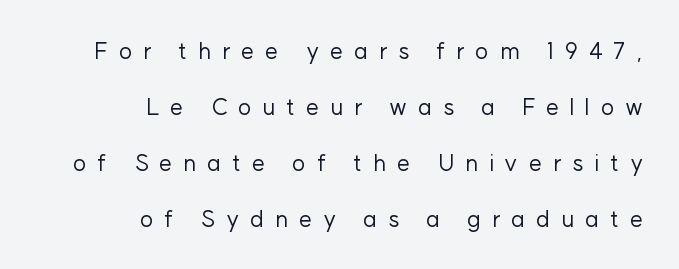
The image shows 23 px text type, upright; set right-aligned, loose line spacing (2.43x), unusually wide letter spacing (+0.47 em), not underlined.
